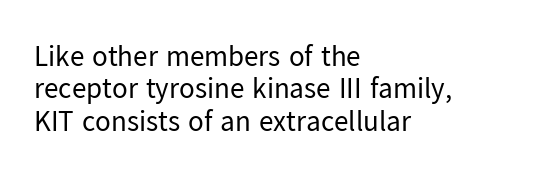
Plain, unruled lines of type. Spacing verdict: proportional, widths tailored to each character. A quiet, ordinary-to-light weight characterises the typeface. These lines stack with their left ends in a neat column.
